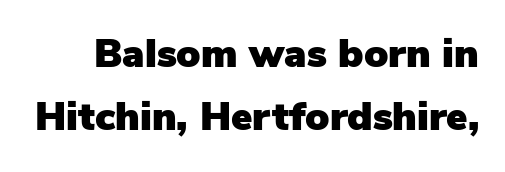
{"serif": "no", "italic": "no", "width": "normal", "stroke_contrast": "low", "x_height": "medium", "monospaced": "no", "underline": "no", "line_spacing": "normal", "line_spacing_ratio": 1.58, "letter_spacing": "normal", "letter_spacing_em": 0.0, "glyph_px": 40}
